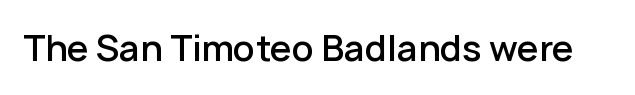
Here the designer chose a conventional face with non-uniform glyph widths. Standard letterfit; no display-style spreading of the glyphs. This is sans-serif lettering, the kind often seen on screens and signage. Moderately thickened strokes mark this as semibold type.
